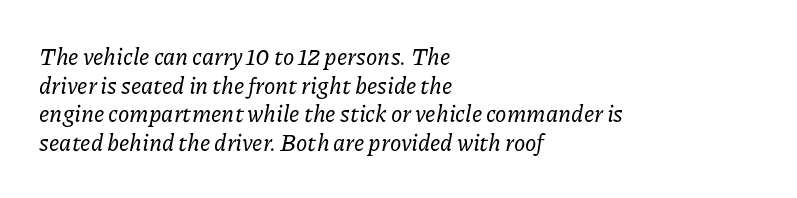
{"italic": "yes", "lean": "right", "slant_degrees": 11, "underline": "no", "align": "left", "line_spacing_ratio": 1.24, "letter_spacing": "normal", "letter_spacing_em": 0.0, "glyph_px": 23}
